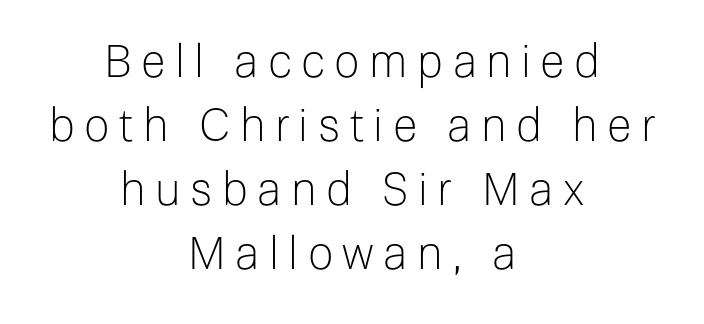
The horizontal fit of the characters is loose and conspicuously gappy. Stem width sits at or under what a default text font uses. Rule under the text: the space is simply empty. Note the varied advance widths — an 'i' is clearly narrower than an 'm'.
